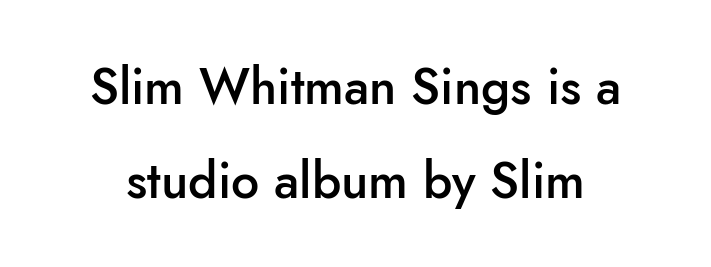
The image shows 50 px semibold sans-serif type, upright; set line spacing 1.88x, normal letter spacing, not underlined; low stroke contrast and a small x-height.
